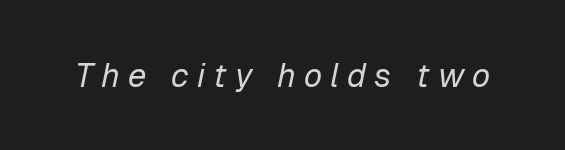
{"italic": "yes", "lean": "right", "slant_degrees": 12, "bold": "no", "weight": "regular", "width": "normal", "stroke_contrast": "low", "x_height": "medium", "monospaced": "no", "underline": "no", "letter_spacing": "wide", "letter_spacing_em": 0.25, "glyph_px": 33}
